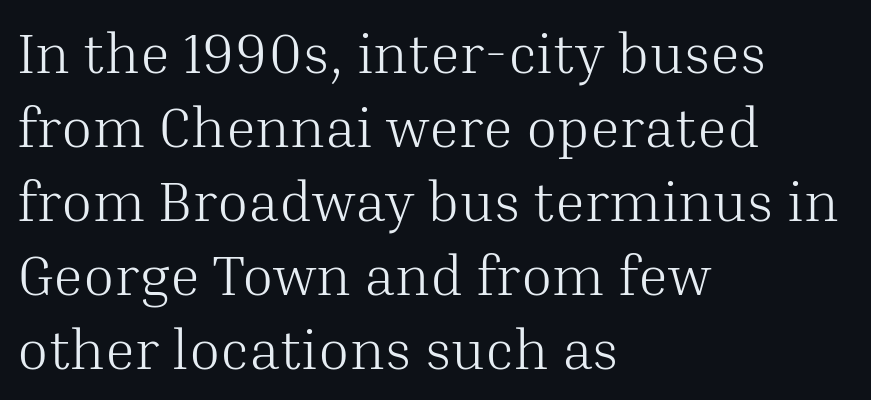
The image shows 57 px light serif type, upright; set left-aligned, normal line spacing (1.3x), normal letter spacing, not underlined; medium stroke contrast and a medium x-height.
